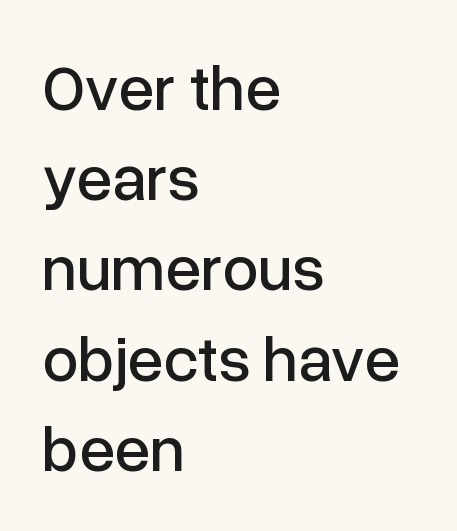
{"serif": "no", "italic": "no", "width": "normal", "stroke_contrast": "low", "x_height": "medium", "monospaced": "no", "underline": "no", "align": "left", "line_spacing": "normal", "line_spacing_ratio": 1.41, "letter_spacing": "normal", "letter_spacing_em": 0.0, "glyph_px": 64}
